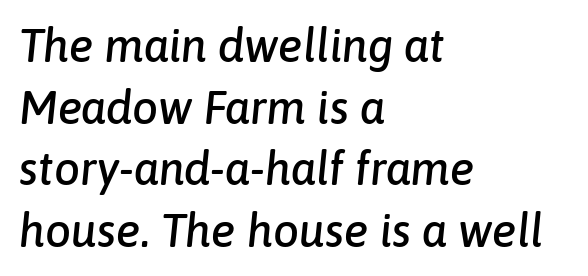
Q: Is the text italic (slanted)? A: Yes, it leans right by about 6 degrees.
Q: Is the text underlined? A: No.
Q: How is the paragraph aligned? A: Left-aligned.
Q: Is the spacing between letters normal or unusually wide? A: Normal.
Q: Is the spacing between lines tight, normal or loose? A: Normal.
Q: Width (condensed, normal, or wide)? A: Normal.
Q: Stroke contrast? A: Low.
Q: x-height? A: Medium.
Q: Monospaced? A: No.
